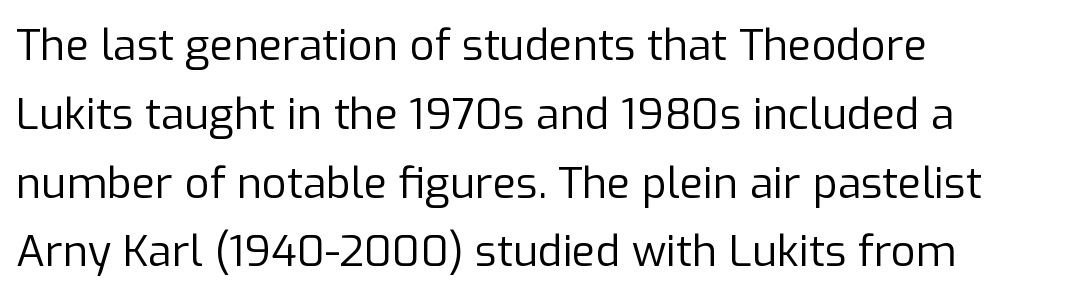
Q: Is the text bold? A: No.
Q: Is the text italic (slanted)? A: No, it is upright.
Q: Is the typeface a serif or a sans-serif typeface? A: Sans-serif.
Q: Is the text underlined? A: No.
Q: How is the paragraph aligned? A: Left-aligned.
Q: Is the spacing between letters normal or unusually wide? A: Normal.
Q: Is the spacing between lines tight, normal or loose? A: Normal.
Q: Width (condensed, normal, or wide)? A: Normal.
Q: Stroke contrast? A: Low.
Q: x-height? A: Medium.
Q: Monospaced? A: No.
